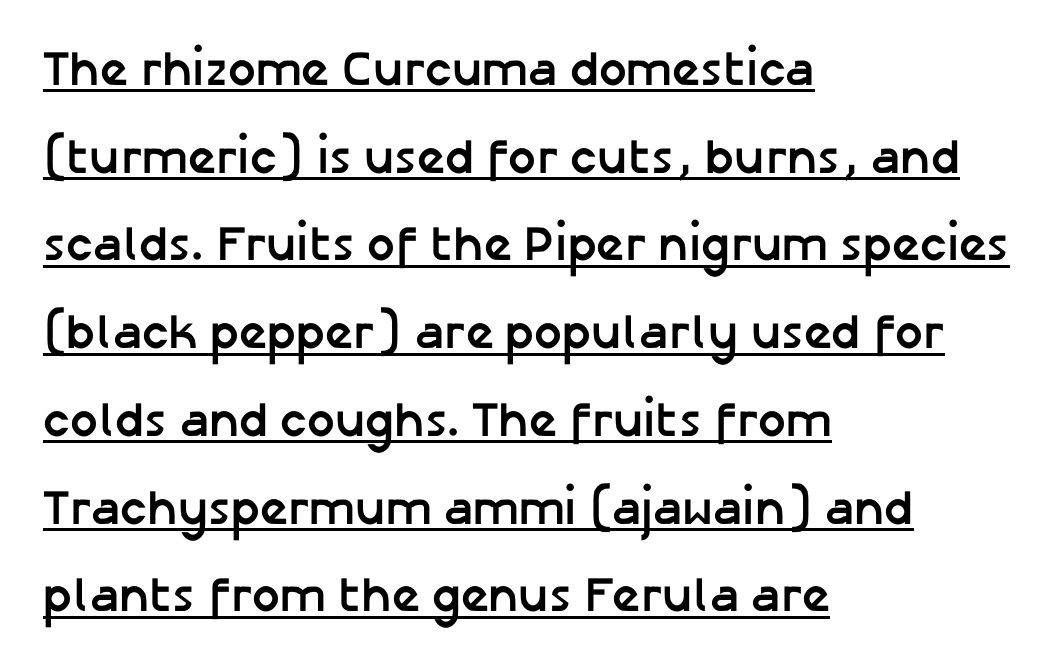
The image shows 49 px semibold sans-serif type, upright; set left-aligned, line spacing 1.79x, normal letter spacing, underlined; low stroke contrast and a medium x-height.
